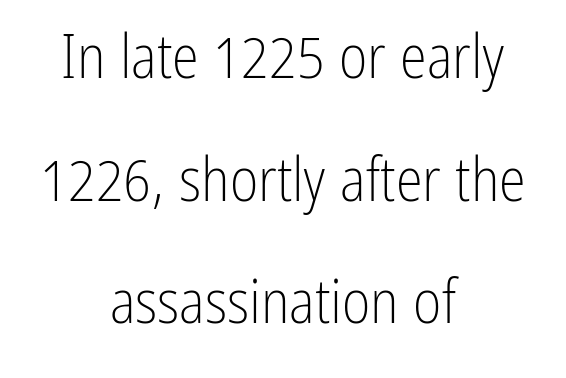
{"serif": "no", "italic": "no", "bold": "no", "weight": "light", "width": "condensed", "stroke_contrast": "low", "x_height": "medium", "monospaced": "no", "underline": "no", "align": "center", "line_spacing": "loose", "line_spacing_ratio": 2.01, "letter_spacing": "normal", "letter_spacing_em": 0.0, "glyph_px": 61}
